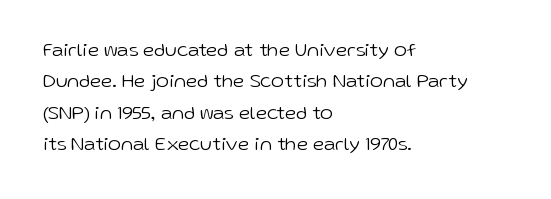
{"italic": "no", "bold": "no", "underline": "no", "align": "left", "line_spacing": "normal", "line_spacing_ratio": 1.57, "letter_spacing": "normal", "letter_spacing_em": 0.0, "glyph_px": 20}
